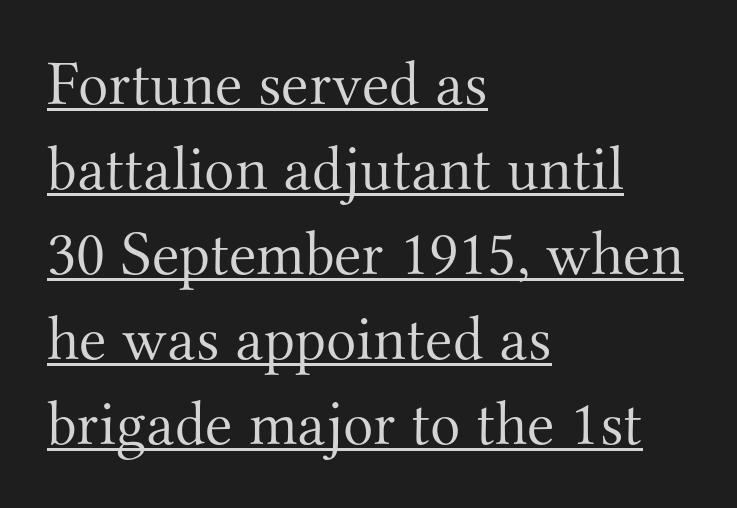
Q: Is the text bold? A: No.
Q: Is the text italic (slanted)? A: No, it is upright.
Q: Is the typeface a serif or a sans-serif typeface? A: Serif.
Q: Is the text underlined? A: Yes.
Q: How is the paragraph aligned? A: Left-aligned.
Q: Is the spacing between letters normal or unusually wide? A: Normal.
Q: Is the spacing between lines tight, normal or loose? A: Normal.
Q: Width (condensed, normal, or wide)? A: Normal.
Q: Stroke contrast? A: Medium.
Q: x-height? A: Small.
Q: Monospaced? A: No.
